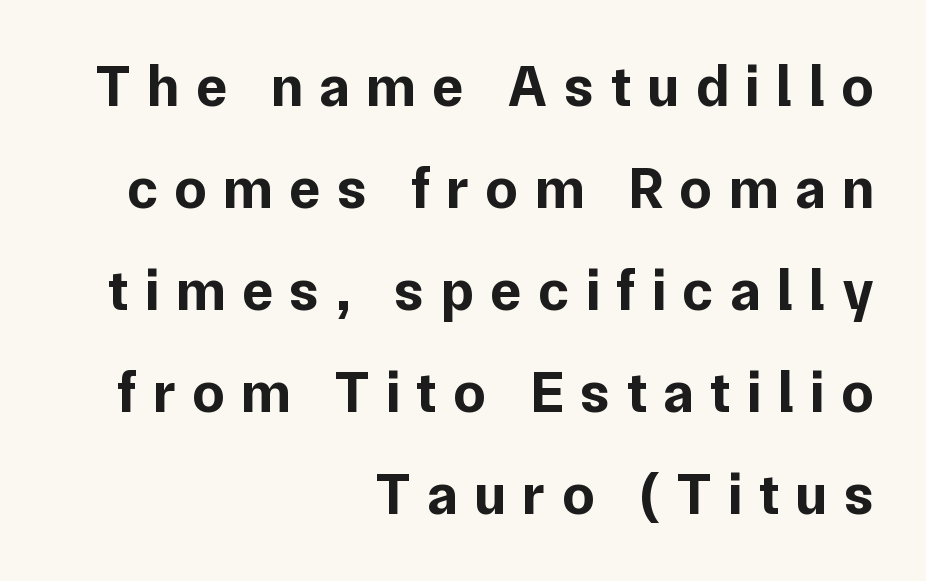
Character widths vary here, with narrow letters taking less room than wide ones. A typesetter would label this face a sans. Compared with an ordinary text face, these strokes are far heavier — a full bold. Just letters on the line, the space beneath them empty.
